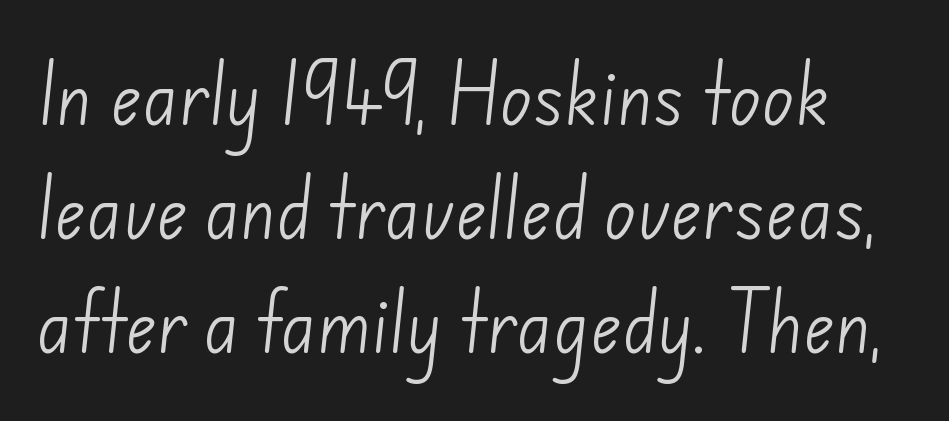
Q: Is the text bold? A: No.
Q: Is the typeface a serif or a sans-serif typeface? A: Sans-serif.
Q: Is the text underlined? A: No.
Q: Is the spacing between letters normal or unusually wide? A: Normal.
Q: Is the spacing between lines tight, normal or loose? A: Normal.
Q: Width (condensed, normal, or wide)? A: Normal.
Q: Stroke contrast? A: Low.
Q: x-height? A: Small.
Q: Monospaced? A: No.
